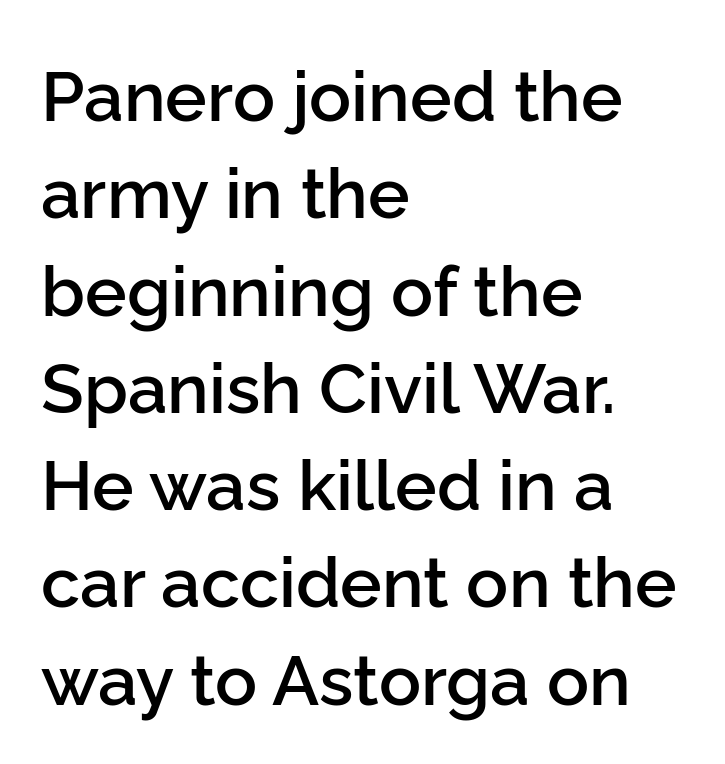
The letters stand upright; this is a roman face. Leading matches the norm, producing a regular column. Here the designer chose a conventional face with non-uniform glyph widths. The strip under each line holds only bare page.
